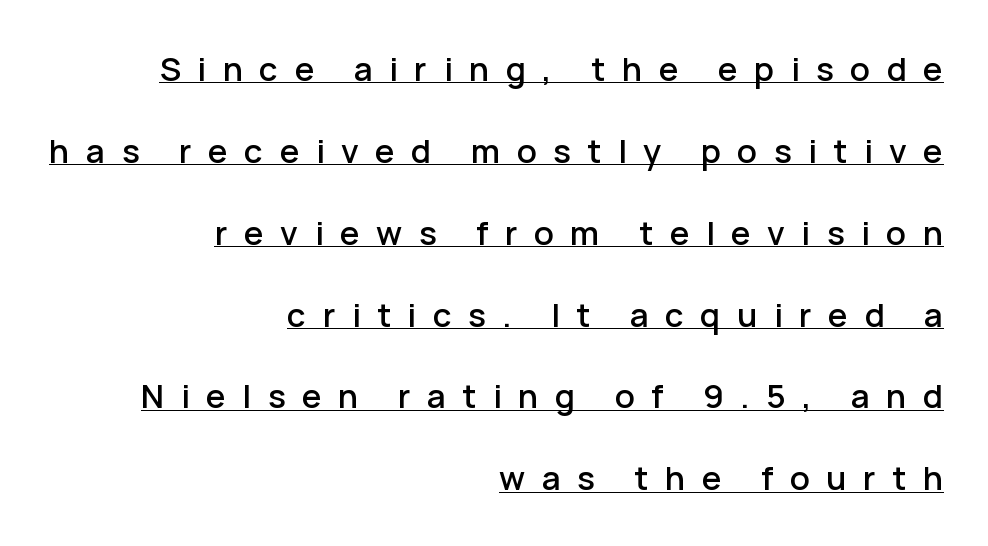
The image shows 33 px sans-serif type, upright; set right-aligned, loose line spacing (2.48x), unusually wide letter spacing (+0.5 em), underlined; low stroke contrast and a medium x-height.
